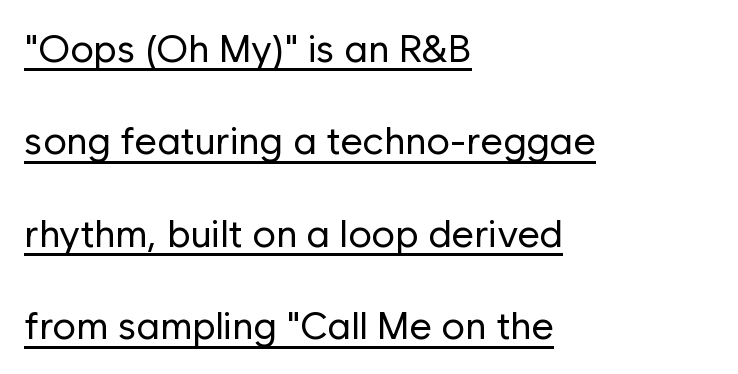
Q: Is the text bold? A: No.
Q: Is the text italic (slanted)? A: No, it is upright.
Q: Is the typeface a serif or a sans-serif typeface? A: Sans-serif.
Q: Is the text underlined? A: Yes.
Q: How is the paragraph aligned? A: Left-aligned.
Q: Is the spacing between letters normal or unusually wide? A: Normal.
Q: Is the spacing between lines tight, normal or loose? A: Loose.
Q: Width (condensed, normal, or wide)? A: Normal.
Q: Stroke contrast? A: Low.
Q: x-height? A: Medium.
Q: Monospaced? A: No.
